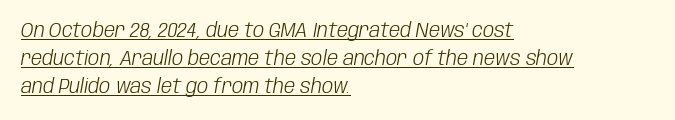
{"italic": "yes", "lean": "right", "slant_degrees": 10, "bold": "no", "underline": "yes", "align": "left", "line_spacing": "normal", "line_spacing_ratio": 1.41, "letter_spacing": "normal", "letter_spacing_em": 0.0, "glyph_px": 20}
